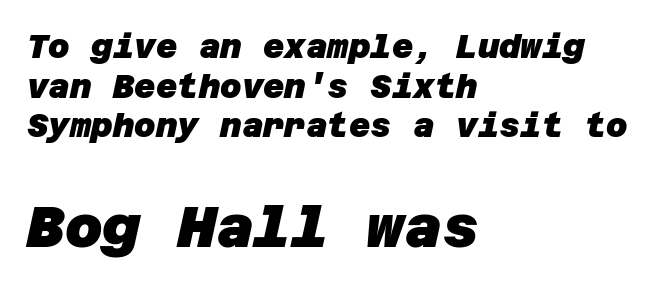
The image shows 58 px heavy sans-serif type; set left-aligned, line spacing 1.2x, normal letter spacing, not underlined; the second (bottom) block is 1.76x larger; low stroke contrast and a large x-height.
